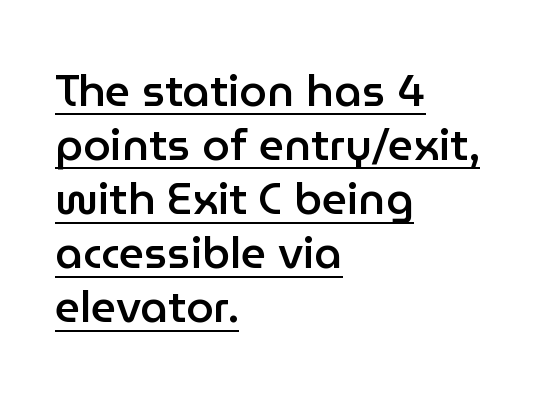
{"serif": "no", "italic": "no", "bold": "semi", "weight": "semibold", "width": "normal", "stroke_contrast": "low", "x_height": "medium", "monospaced": "no", "underline": "yes", "align": "left", "line_spacing_ratio": 1.23, "letter_spacing": "normal", "letter_spacing_em": 0.0, "glyph_px": 44}
